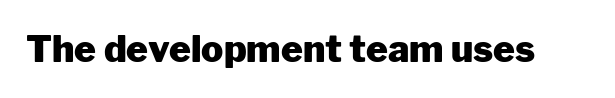
The image shows 37 px heavy sans-serif type, upright; set normal letter spacing, not underlined; low stroke contrast and a medium x-height.
